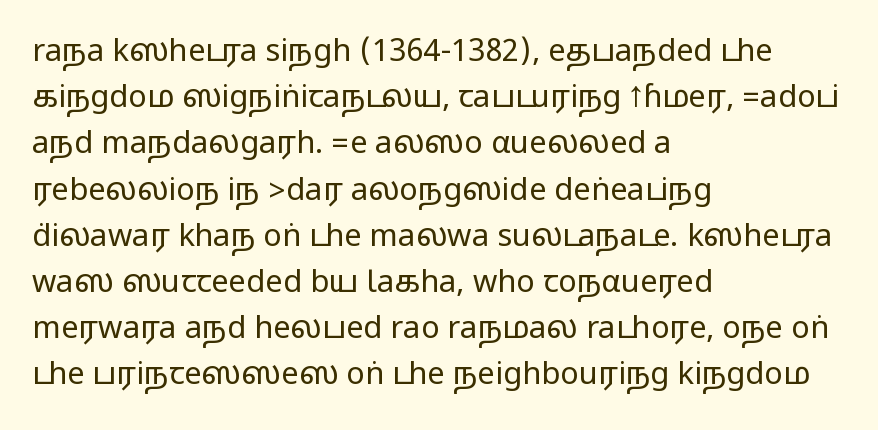
{"serif": "no", "italic": "no", "width": "wide", "stroke_contrast": "medium", "monospaced": "no", "underline": "no", "align": "left", "line_spacing": "normal", "line_spacing_ratio": 1.49, "letter_spacing": "normal", "letter_spacing_em": 0.0, "glyph_px": 31}
